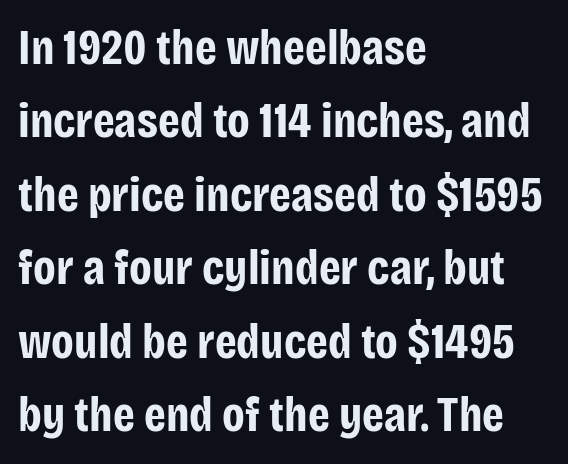
Quick note: underline off. Ascenders rise straight up at ninety degrees. You could not count columns in this text — the font is proportionally spaced. A full-strength bold gives these letters their thick strokes. Inter-character spacing is left at the font's built-in metrics.
